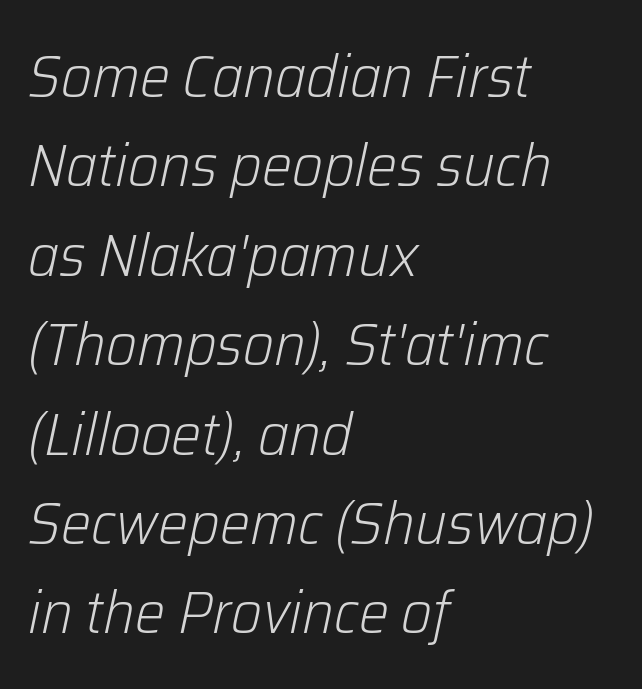
{"italic": "yes", "lean": "right", "slant_degrees": 12, "bold": "no", "weight": "light", "width": "normal", "stroke_contrast": "low", "x_height": "medium", "monospaced": "no", "underline": "no", "align": "left", "line_spacing": "normal", "line_spacing_ratio": 1.49, "letter_spacing": "normal", "letter_spacing_em": 0.0, "glyph_px": 60}
